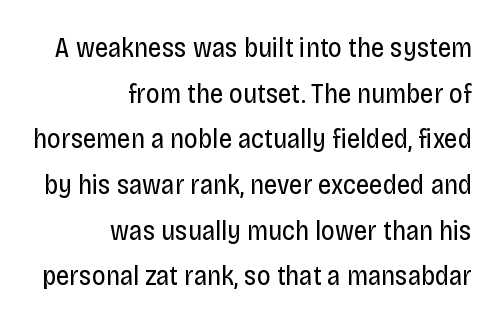
Standard letterfit; no display-style spreading of the glyphs. This sample is right-justified, so line beginnings fall wherever the words allow. On a weight scale, this lands at 450 or below. Normally led — the rows are evenly, conventionally spaced. Each row of text sits above clean, open space. Rendered with straight, roman letterforms.
